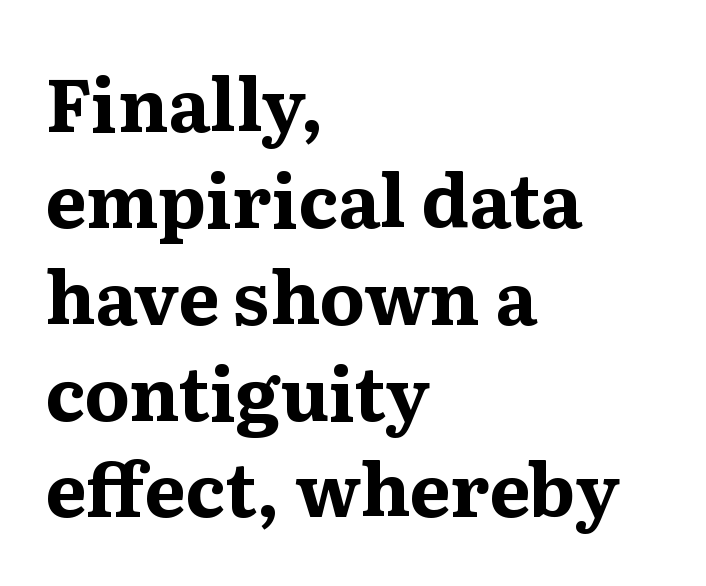
Here the glyphs are tracked normally, forming tight word shapes. Is the type bold? Yes — the strokes are clearly thick and heavy. Reading down the column, the eye jumps a familiar distance to each next line. Posture: upright roman.
